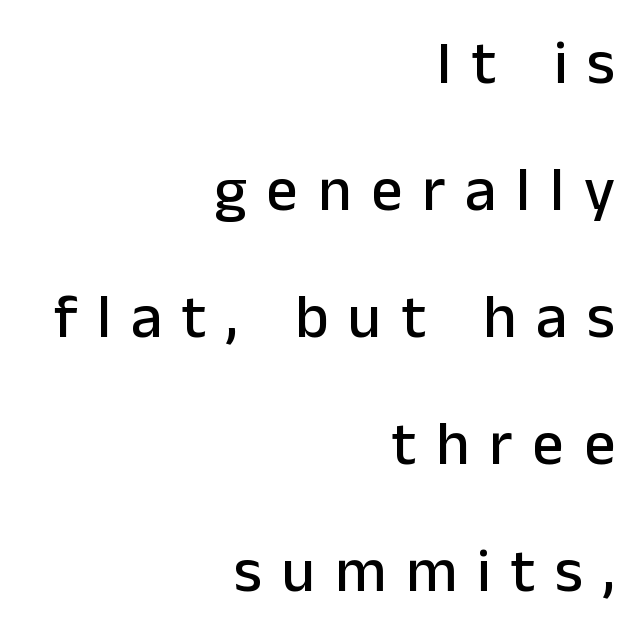
{"serif": "no", "italic": "no", "width": "normal", "stroke_contrast": "low", "x_height": "medium", "monospaced": "no", "underline": "no", "align": "right", "line_spacing": "loose", "line_spacing_ratio": 2.05, "letter_spacing": "wide", "letter_spacing_em": 0.32, "glyph_px": 62}
